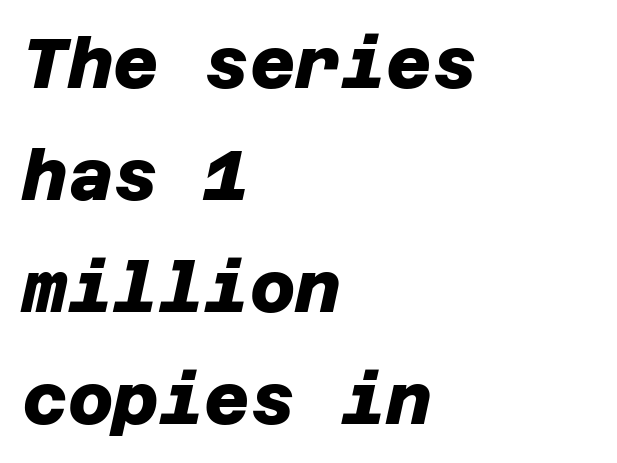
Q: Is the text bold? A: Yes.
Q: Is the typeface a serif or a sans-serif typeface? A: Sans-serif.
Q: Is the text underlined? A: No.
Q: How is the paragraph aligned? A: Left-aligned.
Q: Is the spacing between letters normal or unusually wide? A: Normal.
Q: Is the spacing between lines tight, normal or loose? A: Normal.
Q: Width (condensed, normal, or wide)? A: Normal.
Q: Stroke contrast? A: Low.
Q: x-height? A: Large.
